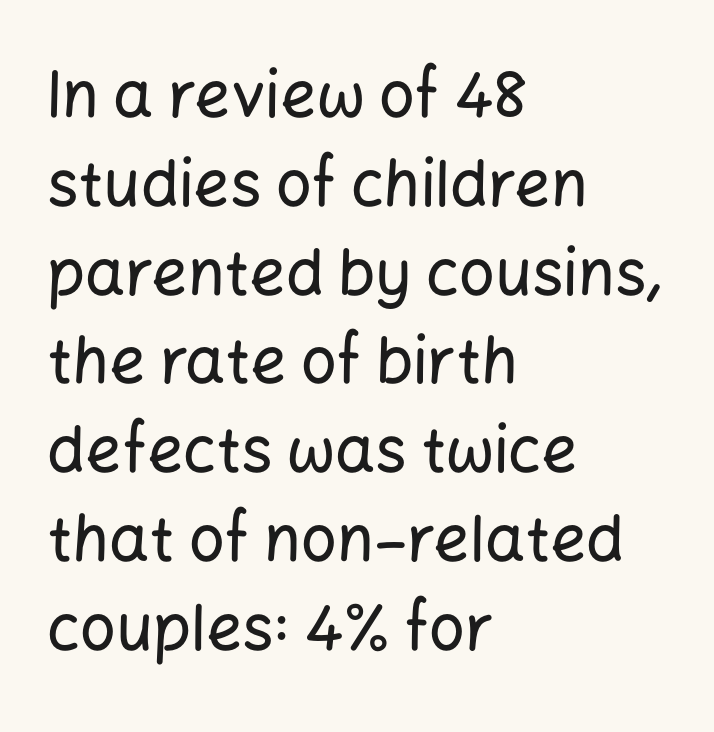
The image shows 63 px sans-serif type, upright; set left-aligned, normal line spacing (1.41x), normal letter spacing, not underlined; low stroke contrast and a medium x-height.
